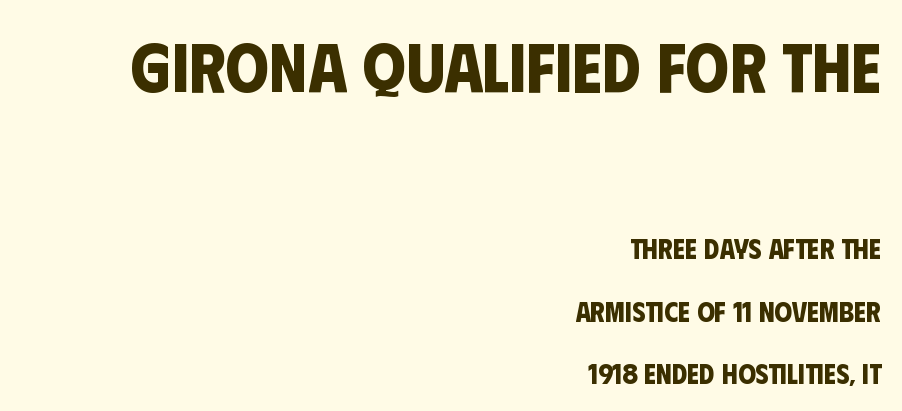
The image shows 69 px bold, condensed sans-serif type; set right-aligned, loose line spacing (2.23x), normal letter spacing, not underlined; the first (top) block is 2.46x larger; low stroke contrast and a large x-height.
